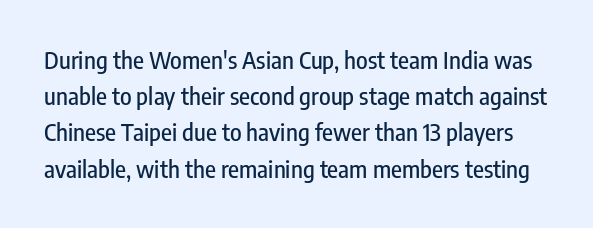
The image shows 24 px text type, upright; set normal line spacing (1.51x), normal letter spacing, not underlined.
